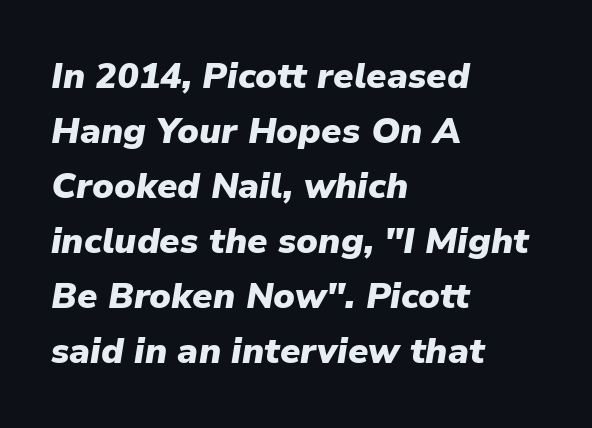
The rag falls on the right side of this text block. How would I describe the line gaps? Plain and ordinary. Do the characters align in a grid? No, the font is proportional. The words here are not underlined. When letters slant like this, we call the style italic. Typographic density is high because the face is bold.
